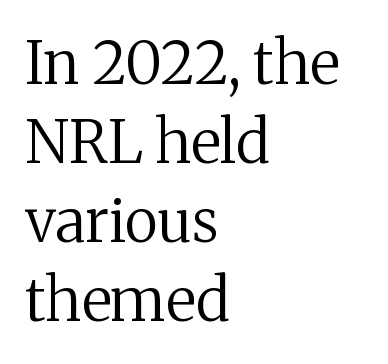
Q: Is the text bold? A: No.
Q: Is the text italic (slanted)? A: No, it is upright.
Q: Is the typeface a serif or a sans-serif typeface? A: Serif.
Q: Is the text underlined? A: No.
Q: How is the paragraph aligned? A: Left-aligned.
Q: Is the spacing between letters normal or unusually wide? A: Normal.
Q: Is the spacing between lines tight, normal or loose? A: Normal.
Q: Width (condensed, normal, or wide)? A: Normal.
Q: Stroke contrast? A: Medium.
Q: x-height? A: Medium.
Q: Monospaced? A: No.
